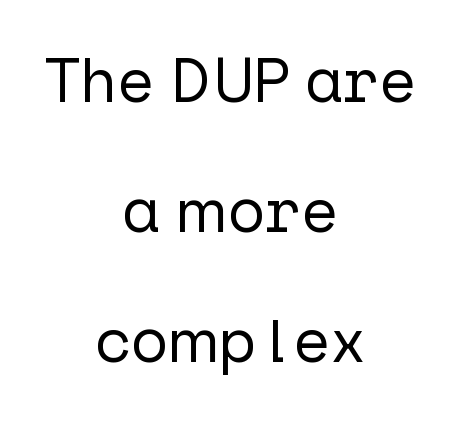
The image shows 62 px sans-serif type, upright; set centered, loose line spacing (2.1x), normal letter spacing, not underlined; low stroke contrast and a medium x-height.
